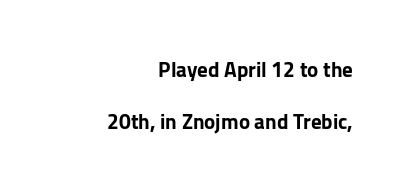
Q: Is the text italic (slanted)? A: No, it is upright.
Q: Is the text underlined? A: No.
Q: How is the paragraph aligned? A: Right-aligned.
Q: Is the spacing between letters normal or unusually wide? A: Normal.
Q: Is the spacing between lines tight, normal or loose? A: Loose.
